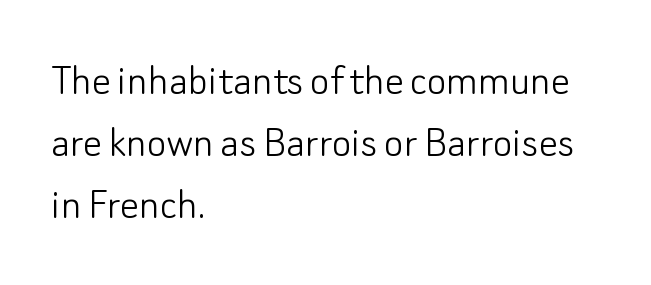
Q: Is the text bold? A: No.
Q: Is the text italic (slanted)? A: No, it is upright.
Q: Is the typeface a serif or a sans-serif typeface? A: Sans-serif.
Q: Is the text underlined? A: No.
Q: How is the paragraph aligned? A: Left-aligned.
Q: Is the spacing between letters normal or unusually wide? A: Normal.
Q: Is the spacing between lines tight, normal or loose? A: Normal.
Q: Width (condensed, normal, or wide)? A: Normal.
Q: Stroke contrast? A: Low.
Q: x-height? A: Small.
Q: Monospaced? A: No.
